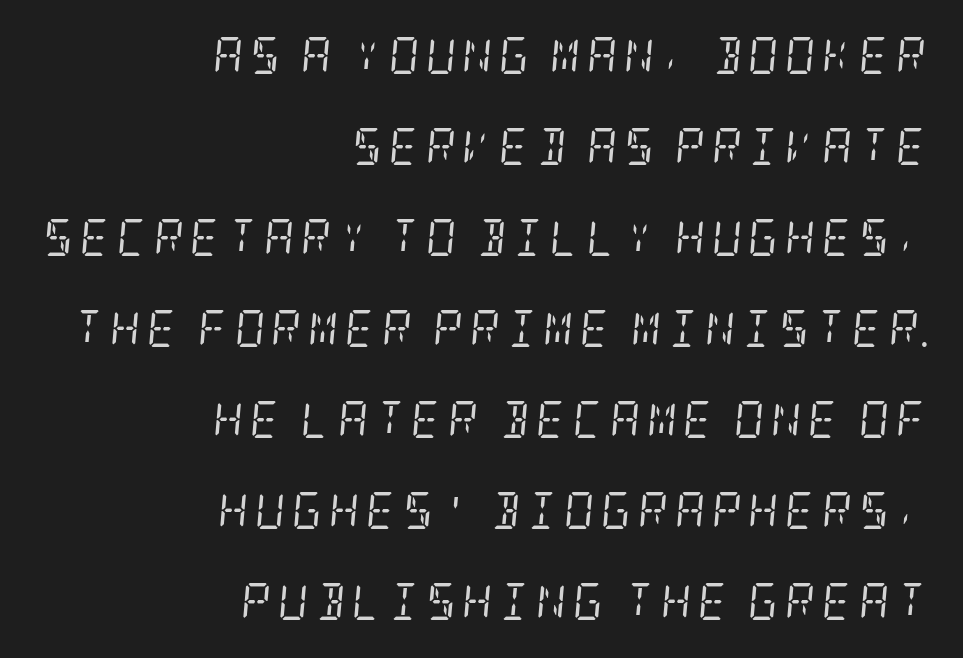
The leading is generous, giving the passage an open texture. Visually the block forms a straight wall on the right and a jagged coastline on the left. What kind of face is this? One with serifs. These lines were composed using italics. Counters stay open thanks to moderate or lighter strokes. Anything drawn beneath the words? Only blank space.
